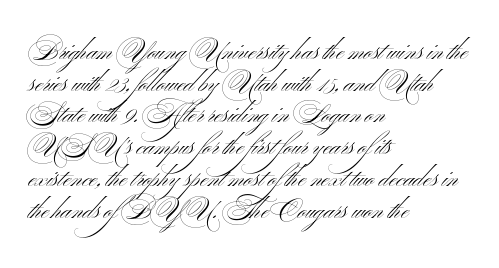
{"bold": "no", "underline": "no", "align": "left", "line_spacing_ratio": 1.22, "letter_spacing": "normal", "letter_spacing_em": 0.0, "glyph_px": 26}
